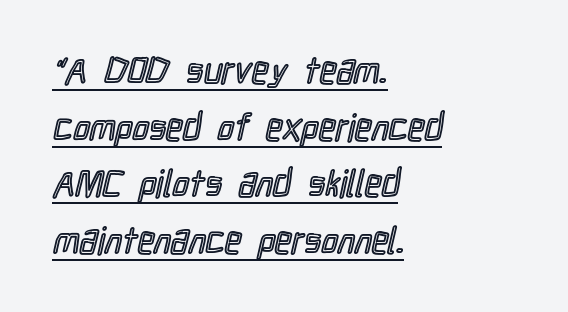
Q: Is the text italic (slanted)? A: Yes.
Q: Is the text underlined? A: Yes.
Q: How is the paragraph aligned? A: Left-aligned.
Q: Is the spacing between letters normal or unusually wide? A: Normal.
Q: Is the spacing between lines tight, normal or loose? A: Normal.
Q: Width (condensed, normal, or wide)? A: Condensed.
Q: x-height? A: Medium.
Q: Monospaced? A: No.
